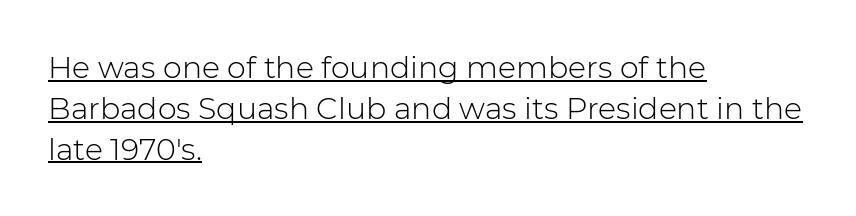
{"serif": "no", "italic": "no", "bold": "no", "weight": "light", "width": "normal", "stroke_contrast": "low", "x_height": "medium", "monospaced": "no", "underline": "yes", "align": "left", "line_spacing": "normal", "line_spacing_ratio": 1.36, "letter_spacing": "normal", "letter_spacing_em": 0.0, "glyph_px": 30}
